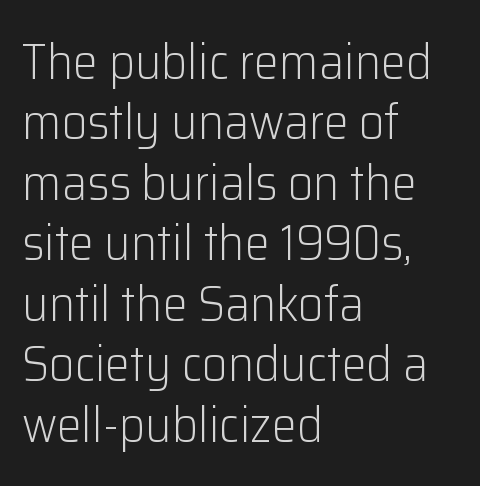
Q: Is the text bold? A: No.
Q: Is the text italic (slanted)? A: No, it is upright.
Q: Is the typeface a serif or a sans-serif typeface? A: Sans-serif.
Q: Is the text underlined? A: No.
Q: How is the paragraph aligned? A: Left-aligned.
Q: Is the spacing between letters normal or unusually wide? A: Normal.
Q: Width (condensed, normal, or wide)? A: Normal.
Q: Stroke contrast? A: Low.
Q: x-height? A: Medium.
Q: Monospaced? A: No.
